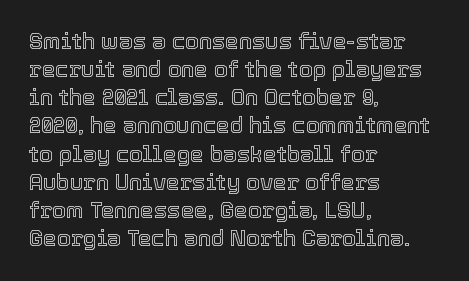
The image shows 22 px text type, upright; set left-aligned, normal line spacing (1.28x), normal letter spacing, not underlined.
